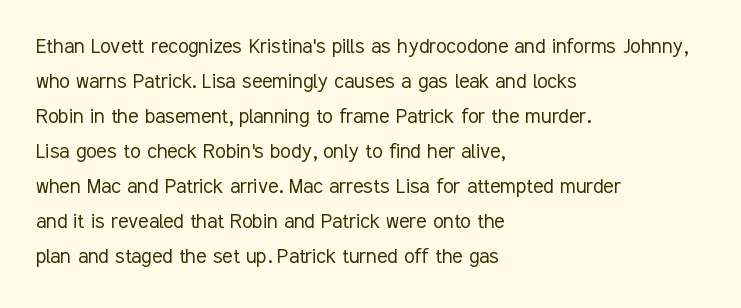
{"italic": "no", "bold": "no", "underline": "no", "align": "left", "line_spacing": "normal", "line_spacing_ratio": 1.46, "letter_spacing": "normal", "letter_spacing_em": 0.0, "glyph_px": 24}
